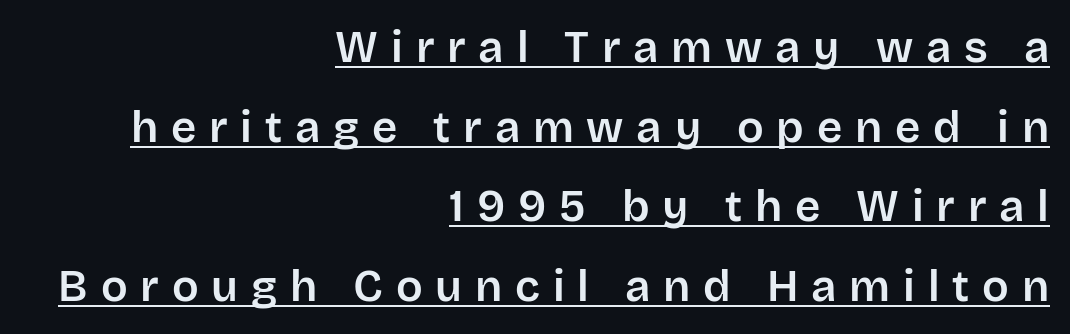
Q: Is the text italic (slanted)? A: No, it is upright.
Q: Is the typeface a serif or a sans-serif typeface? A: Sans-serif.
Q: Is the text underlined? A: Yes.
Q: How is the paragraph aligned? A: Right-aligned.
Q: Is the spacing between letters normal or unusually wide? A: Unusually wide.
Q: Width (condensed, normal, or wide)? A: Normal.
Q: Stroke contrast? A: Low.
Q: x-height? A: Large.
Q: Monospaced? A: No.
